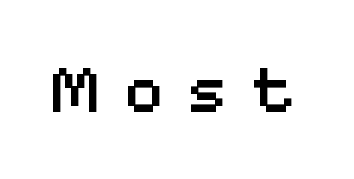
There is plenty of visible air inserted between adjacent glyphs. Moderately thickened strokes mark this as semibold type. What kind of face is this? One without serifs — a sans. Descender tails drop into unmarked territory. Note the varied advance widths — an 'i' is clearly narrower than an 'm'.
